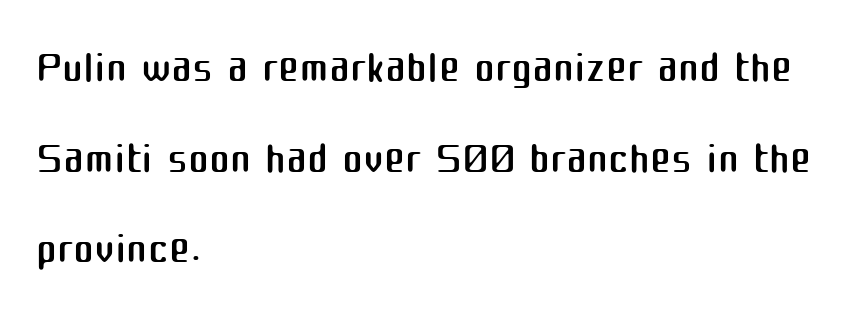
In CSS terms this would be text-align: left. Does the type have serifs? No, each stem ends abruptly. Every character sits straight up, as roman type does. The weight tops out at a normal text grade. Lines of text with bare space underneath. One glance says typical: line gaps are just what's usual.
